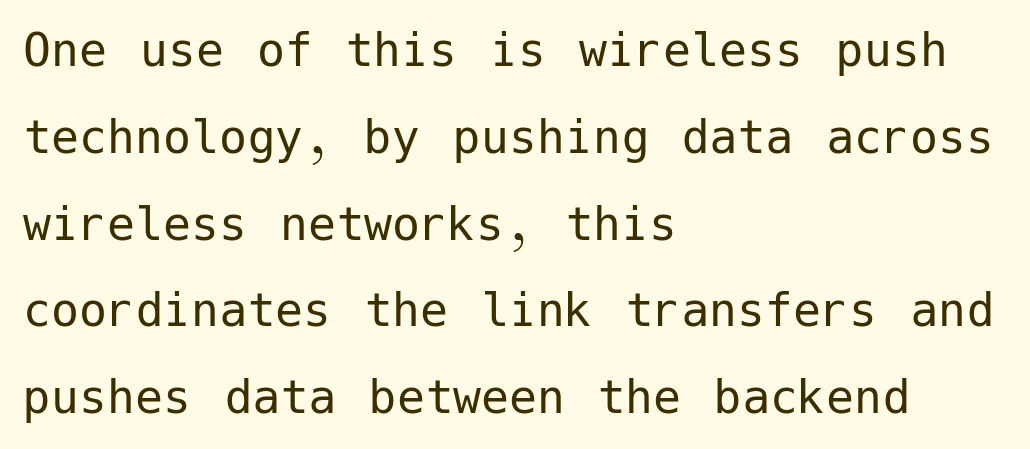
{"serif": "no", "italic": "no", "bold": "no", "weight": "regular", "width": "normal", "stroke_contrast": "low", "x_height": "medium", "underline": "no", "align": "left", "line_spacing": "normal", "line_spacing_ratio": 1.55, "letter_spacing": "normal", "letter_spacing_em": 0.0, "glyph_px": 56}
